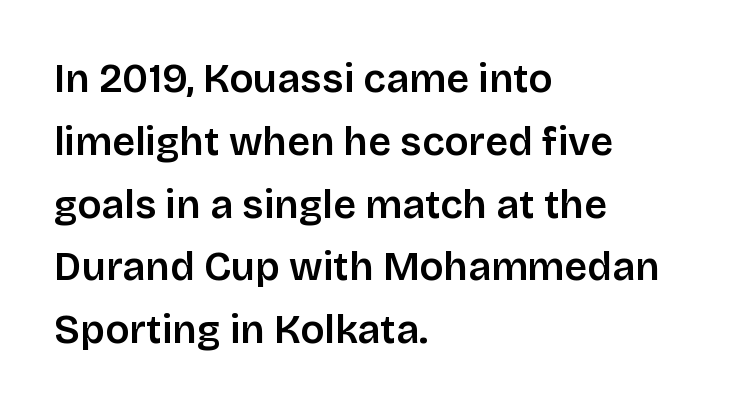
The image shows 40 px sans-serif type, upright; set left-aligned, normal line spacing (1.57x), normal letter spacing, not underlined; low stroke contrast and a large x-height.
